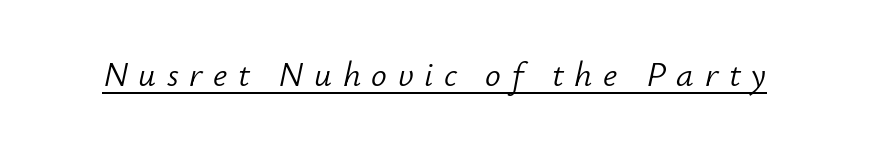
The image shows 35 px light type, italic (leaning right); set unusually wide letter spacing (+0.3 em), underlined; low stroke contrast and a small x-height.
